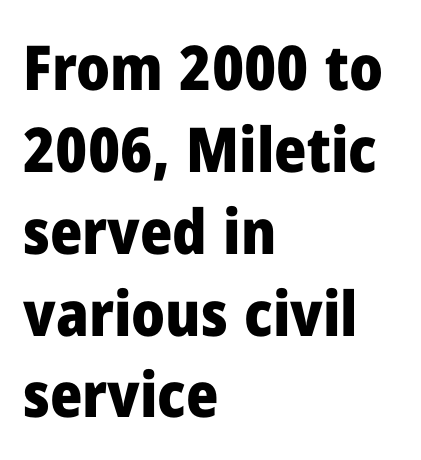
The image shows 62 px heavy sans-serif type, upright; set left-aligned, normal line spacing (1.32x), normal letter spacing, not underlined; low stroke contrast and a medium x-height.
